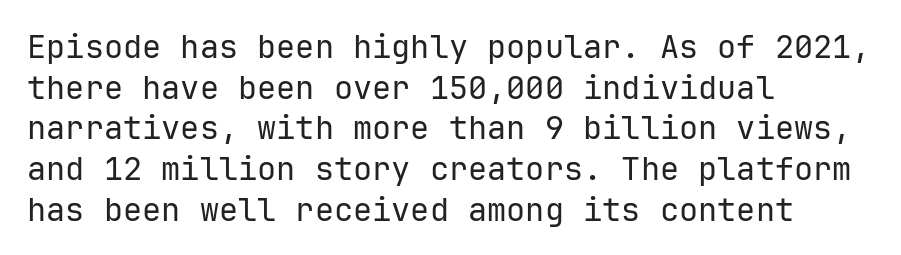
The image shows 32 px regular-weight sans-serif type, upright; set left-aligned, normal line spacing (1.27x), normal letter spacing, not underlined; low stroke contrast and a medium x-height.
